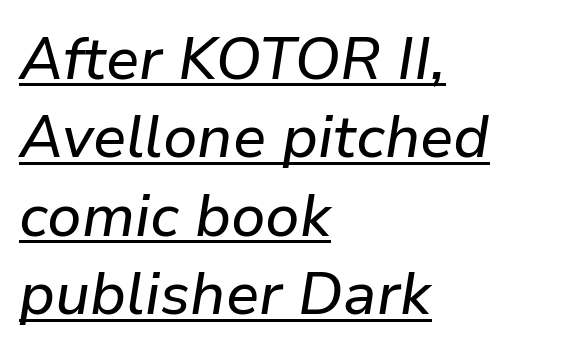
The image shows 59 px text type, italic (leaning right); set left-aligned, normal line spacing (1.33x), normal letter spacing, underlined; low stroke contrast and a medium x-height.
